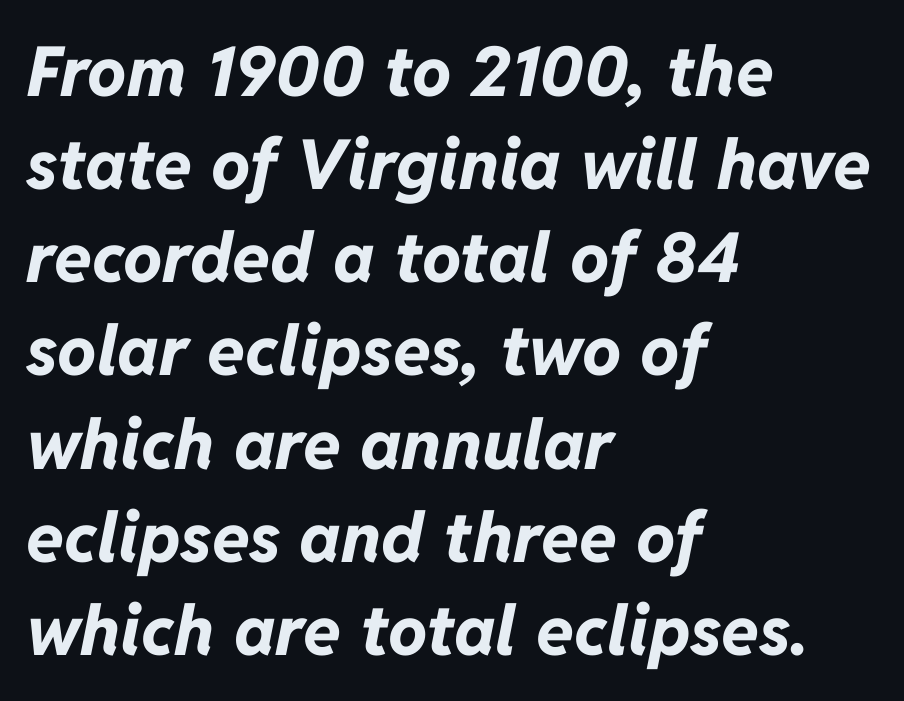
On the weight axis this lands at bold, roughly 700. Any mark beneath the type? The region is blank. A typesetter would mark this as italic. The passage is arranged the way most books set body copy — flush left.
